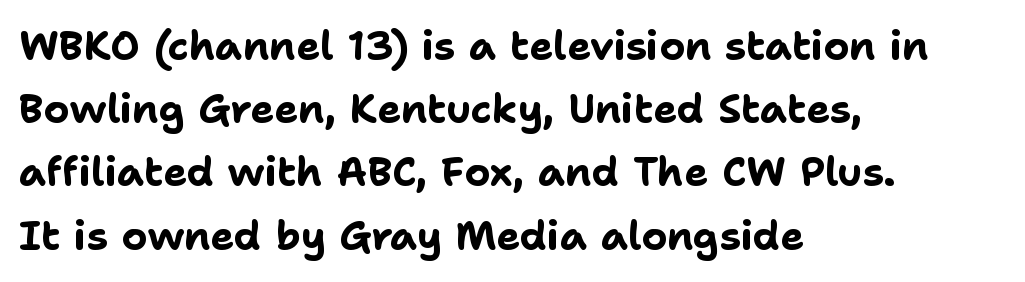
{"serif": "no", "italic": "no", "bold": "yes", "weight": "bold", "width": "normal", "stroke_contrast": "low", "x_height": "medium", "monospaced": "no", "underline": "no", "align": "left", "line_spacing": "normal", "line_spacing_ratio": 1.58, "letter_spacing": "normal", "letter_spacing_em": 0.0, "glyph_px": 40}
